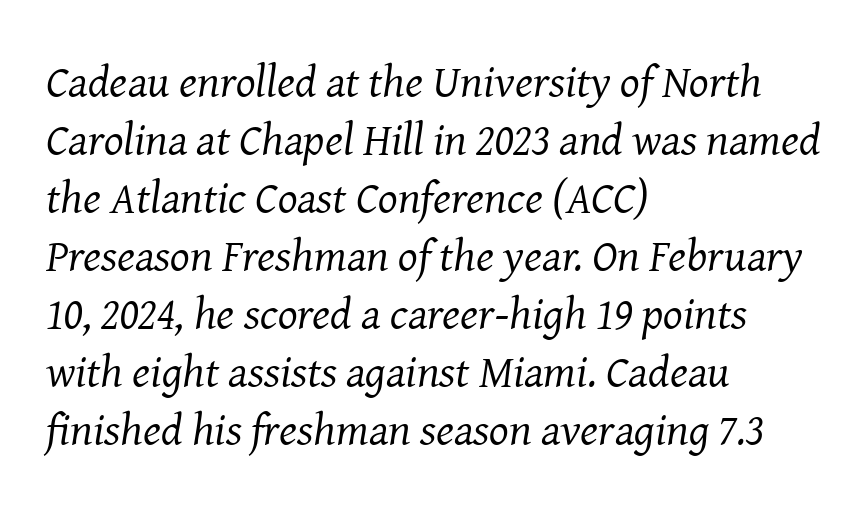
{"serif": "yes", "italic": "yes", "lean": "right", "slant_degrees": 8, "bold": "no", "weight": "regular", "width": "normal", "stroke_contrast": "medium", "x_height": "medium", "monospaced": "no", "underline": "no", "align": "left", "line_spacing": "normal", "line_spacing_ratio": 1.26, "letter_spacing": "normal", "letter_spacing_em": 0.0, "glyph_px": 46}
